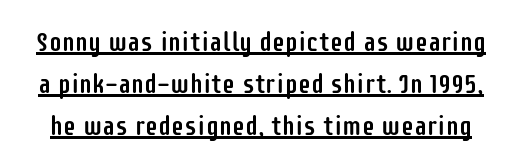
Q: Is the text italic (slanted)? A: No, it is upright.
Q: Is the text underlined? A: Yes.
Q: Is the spacing between letters normal or unusually wide? A: Normal.
Q: Is the spacing between lines tight, normal or loose? A: Normal.
